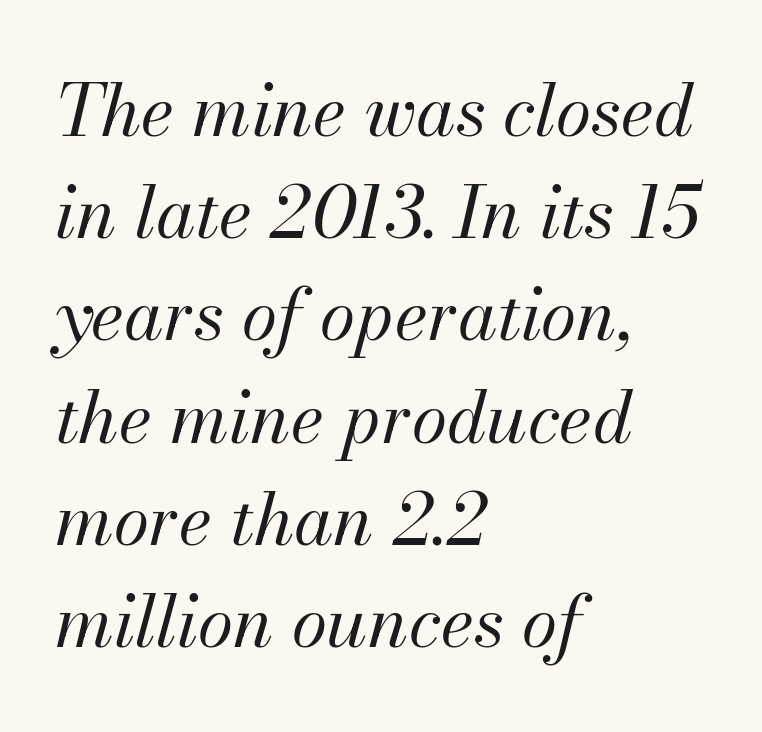
The image shows 72 px regular-weight type, italic (leaning right); set left-aligned, normal line spacing (1.42x), normal letter spacing, not underlined; medium stroke contrast and a small x-height.
